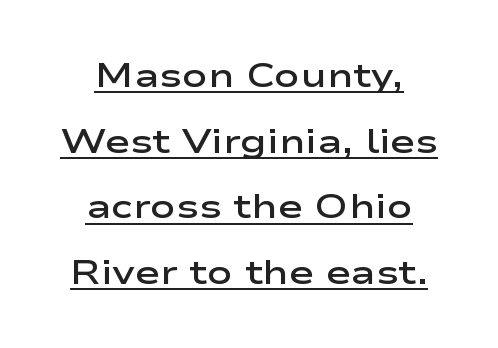
The image shows 34 px semibold, wide sans-serif type, upright; set centered, loose line spacing (1.93x), normal letter spacing, underlined; low stroke contrast and a medium x-height.
